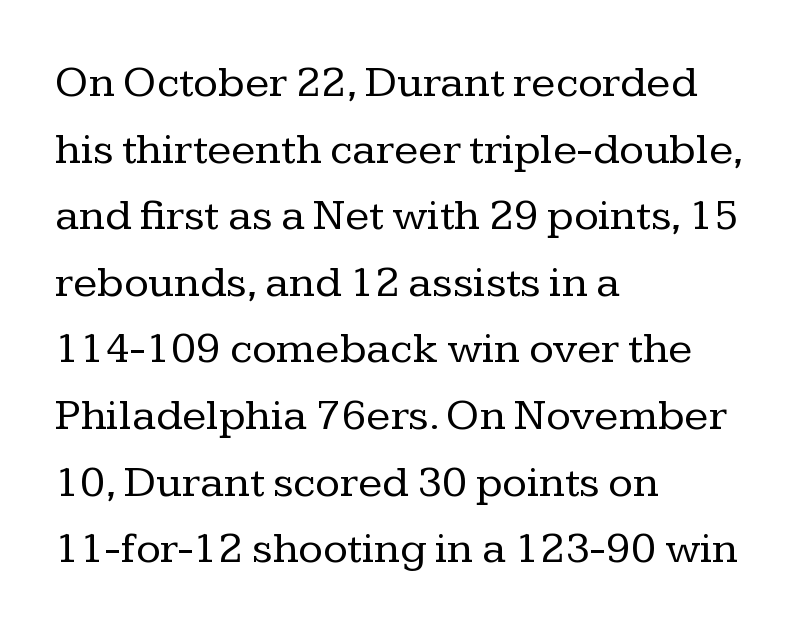
Q: Is the text bold? A: No.
Q: Is the text italic (slanted)? A: No, it is upright.
Q: Is the typeface a serif or a sans-serif typeface? A: Serif.
Q: Is the text underlined? A: No.
Q: How is the paragraph aligned? A: Left-aligned.
Q: Is the spacing between letters normal or unusually wide? A: Normal.
Q: Is the spacing between lines tight, normal or loose? A: Normal.
Q: Width (condensed, normal, or wide)? A: Normal.
Q: Stroke contrast? A: Low.
Q: x-height? A: Medium.
Q: Monospaced? A: No.
